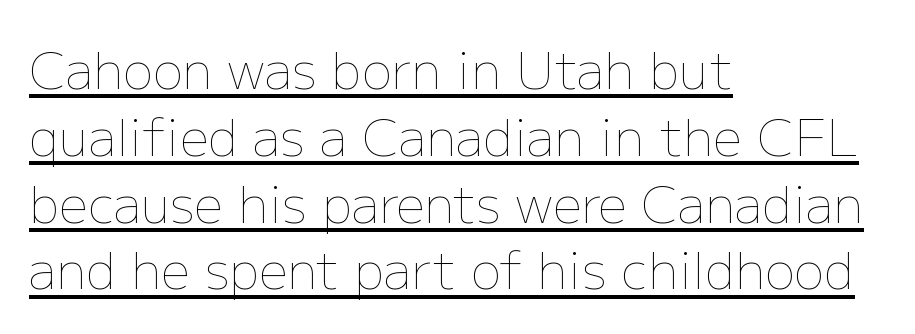
The image shows 51 px thin type, upright; set left-aligned, normal line spacing (1.31x), normal letter spacing, underlined; low stroke contrast and a medium x-height.
